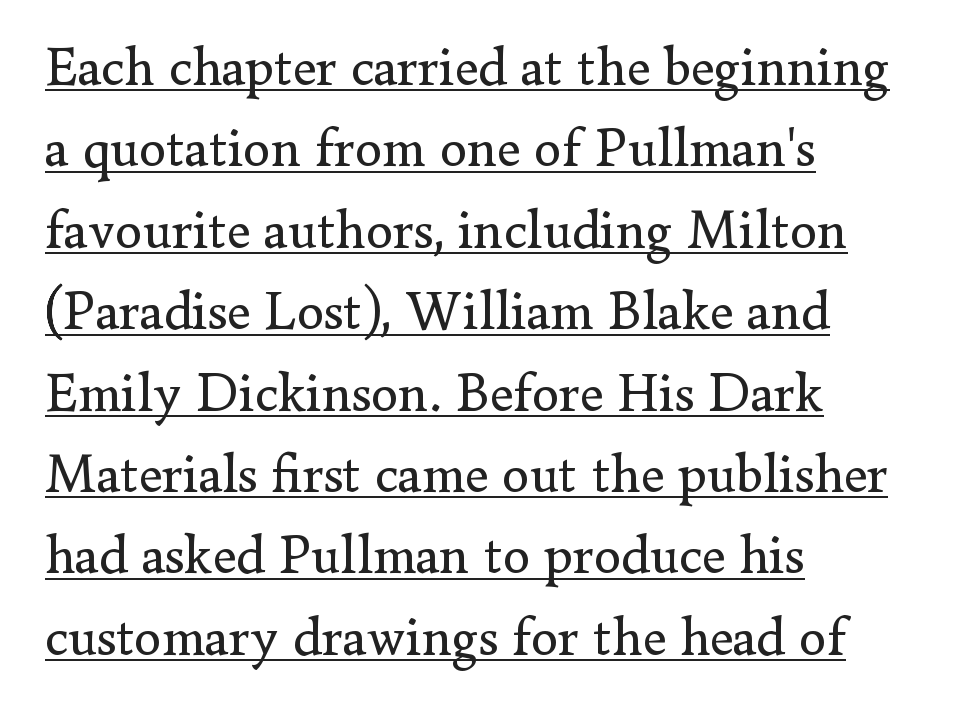
The image shows 55 px regular-weight serif type, upright; set left-aligned, normal line spacing (1.48x), normal letter spacing, underlined; low stroke contrast and a small x-height.
